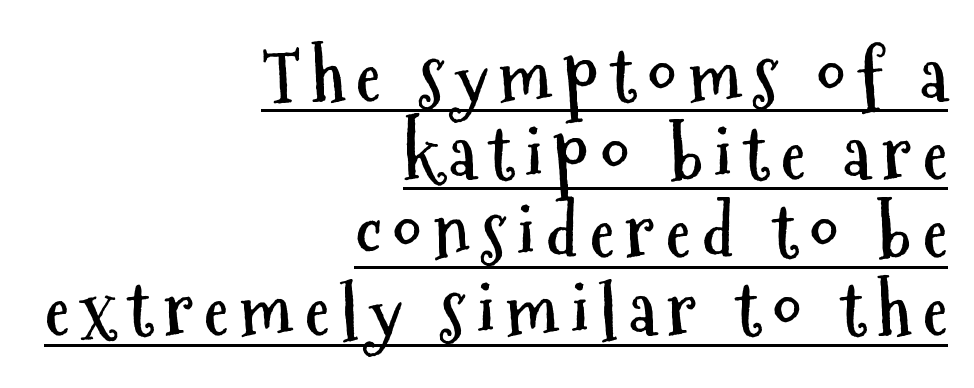
Q: Is the text bold? A: Yes.
Q: Is the text italic (slanted)? A: No, it is upright.
Q: Is the typeface a serif or a sans-serif typeface? A: Sans-serif.
Q: Is the text underlined? A: Yes.
Q: How is the paragraph aligned? A: Right-aligned.
Q: Is the spacing between lines tight, normal or loose? A: Tight.
Q: Width (condensed, normal, or wide)? A: Condensed.
Q: Stroke contrast? A: Medium.
Q: x-height? A: Medium.
Q: Monospaced? A: No.
